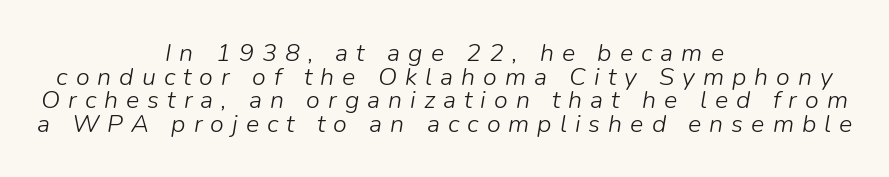
{"italic": "yes", "lean": "right", "slant_degrees": 9, "bold": "no", "underline": "no", "align": "center", "line_spacing": "tight", "line_spacing_ratio": 0.95, "letter_spacing": "wide", "letter_spacing_em": 0.32, "glyph_px": 25}
